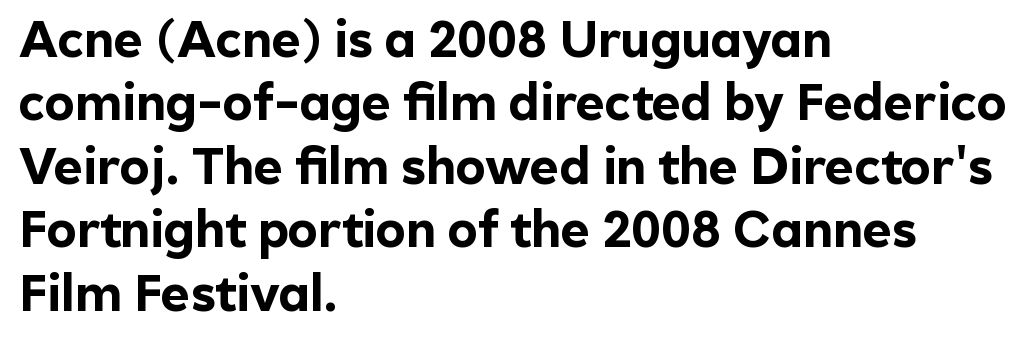
Every character sits straight up, as roman type does. Clear beneath every line of the passage. Note the varied advance widths — an 'i' is clearly narrower than an 'm'. The rendering anchors every line to the left-hand side. A full-strength bold gives these letters their thick strokes. This rendering employs a face without finishing strokes, i.e., a sans-serif.
